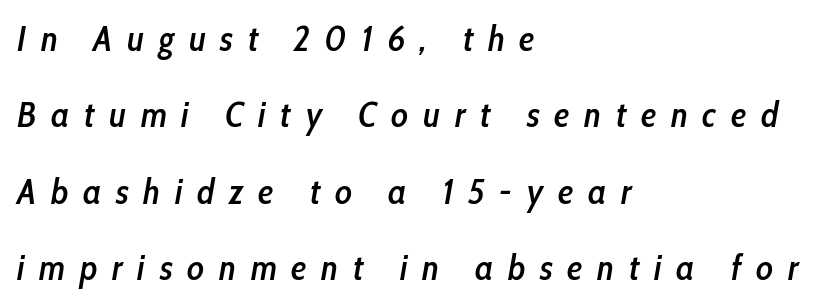
Slightly chunky letters — semibold, I'd say, not full bold. In terms of letterspacing, this is a distinctly airy, spread setting. Compared with ordinary roman type, these characters are visibly tilted. If you drew a ruler down the left edge, every line would touch it.
